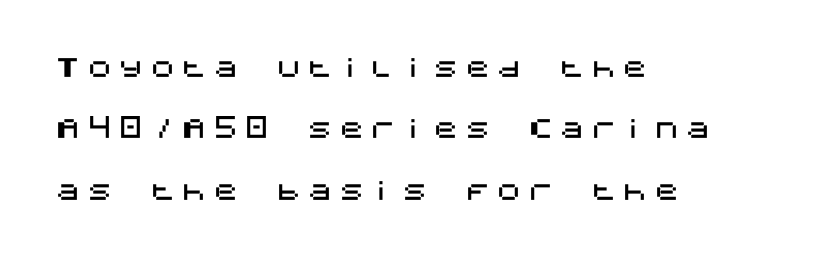
The image shows 25 px text type, upright; set left-aligned, loose line spacing (2.46x), unusually wide letter spacing (+0.26 em), not underlined.
